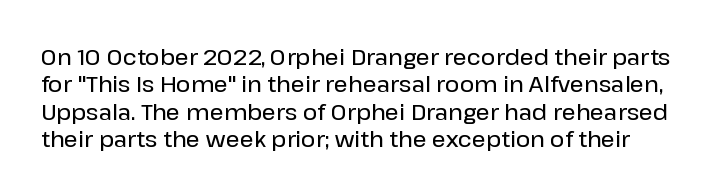
{"italic": "no", "underline": "no", "line_spacing_ratio": 1.24, "letter_spacing": "normal", "letter_spacing_em": 0.0, "glyph_px": 22}
